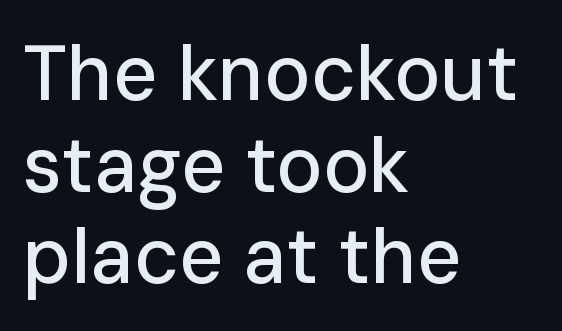
These lines are rendered in a variable-pitch font. When letters stand straight like this, we call the style roman or upright. Look at the bottom of the vertical strokes: they stop flat, with no serifs. The gap between lines stays unmarked.
